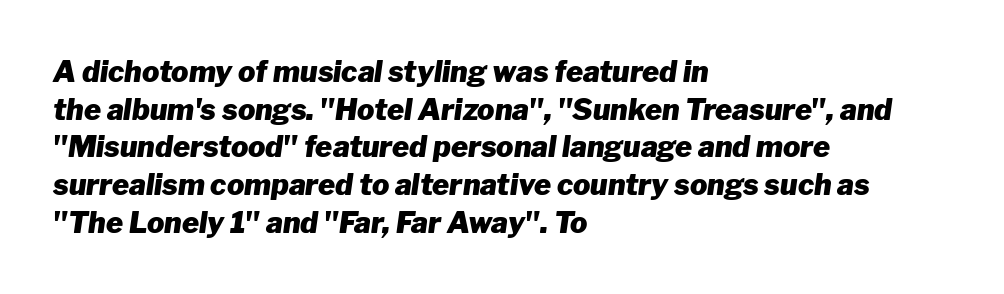
The image shows 29 px heavy type, italic (leaning right); set left-aligned, normal line spacing (1.3x), normal letter spacing, not underlined; low stroke contrast and a medium x-height.
